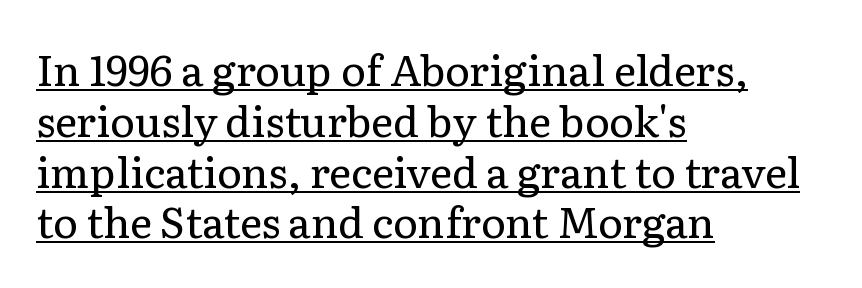
The image shows 42 px regular-weight serif type, upright; set left-aligned, line spacing 1.21x, normal letter spacing, underlined; low stroke contrast and a medium x-height.
